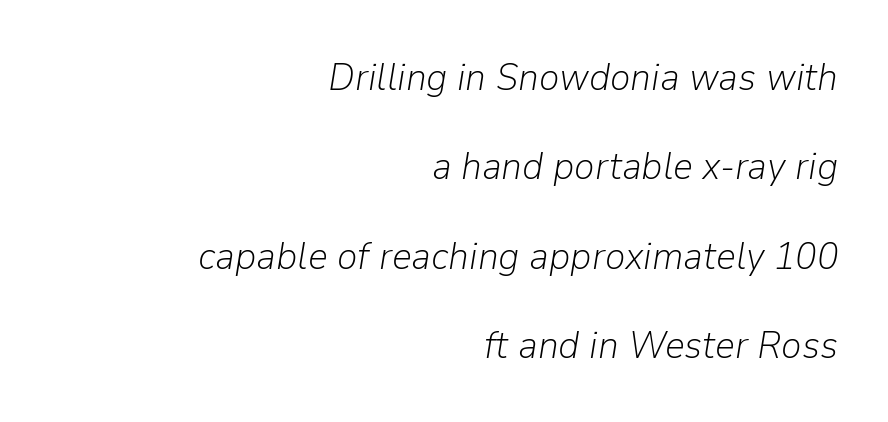
Q: Is the text bold? A: No.
Q: Is the text italic (slanted)? A: Yes, it leans right by about 9 degrees.
Q: Is the text underlined? A: No.
Q: How is the paragraph aligned? A: Right-aligned.
Q: Is the spacing between letters normal or unusually wide? A: Normal.
Q: Is the spacing between lines tight, normal or loose? A: Loose.
Q: Width (condensed, normal, or wide)? A: Normal.
Q: Stroke contrast? A: Low.
Q: x-height? A: Medium.
Q: Monospaced? A: No.
